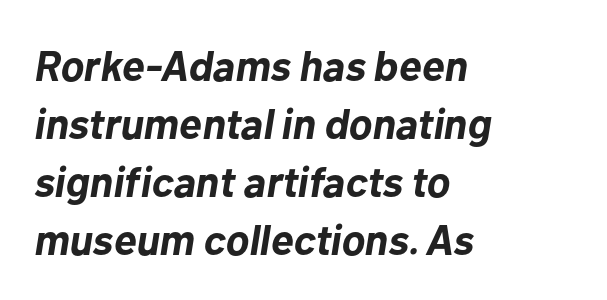
{"italic": "yes", "lean": "right", "slant_degrees": 10, "bold": "yes", "weight": "bold", "width": "normal", "stroke_contrast": "low", "x_height": "medium", "monospaced": "no", "underline": "no", "align": "left", "line_spacing": "normal", "line_spacing_ratio": 1.35, "letter_spacing": "normal", "letter_spacing_em": 0.0, "glyph_px": 43}
